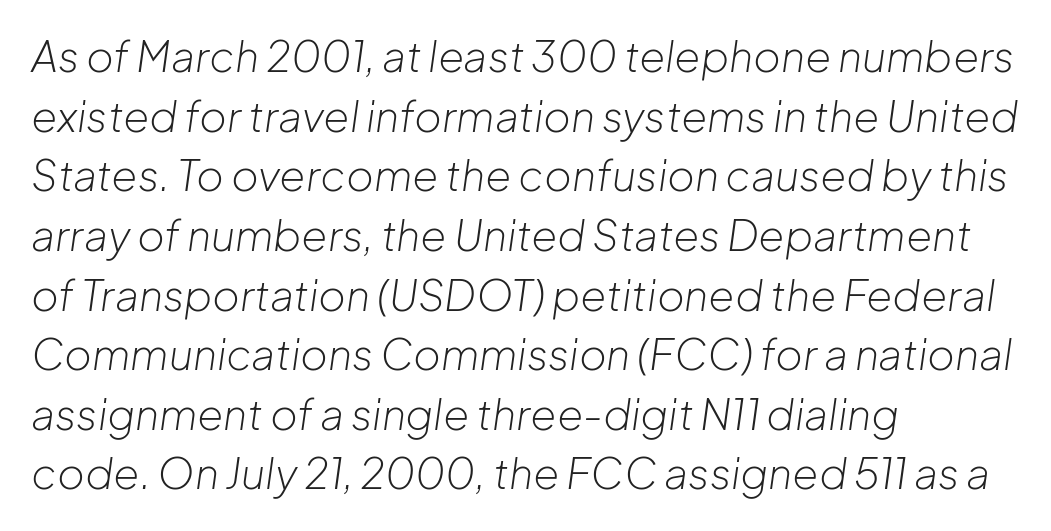
The image shows 42 px light type, italic (leaning right); set left-aligned, normal line spacing (1.42x), normal letter spacing, not underlined; low stroke contrast and a medium x-height.
